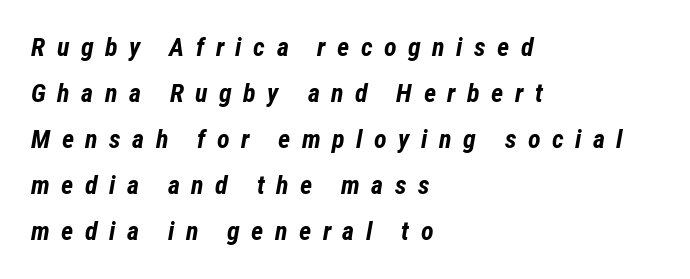
The image shows 26 px bold type, italic (leaning right); set left-aligned, line spacing 1.77x, unusually wide letter spacing (+0.44 em), not underlined.
